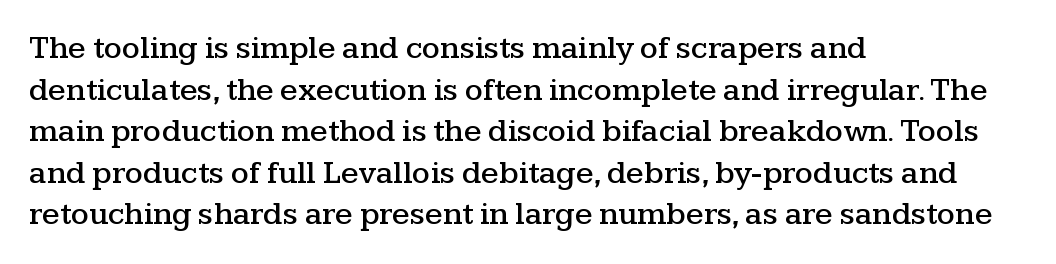
Leading matches the norm, producing a regular column. Reading down the block, your eye returns to a fixed left position each line. Rule under the text: the space is simply empty. The rendering uses natural spacing where letterforms have individual widths. There is no visible air inserted between adjacent glyphs.
